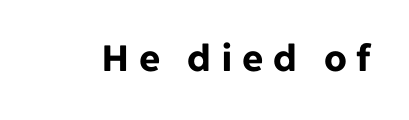
The image shows 41 px bold sans-serif type, upright; set unusually wide letter spacing (+0.23 em), not underlined; low stroke contrast and a medium x-height.
